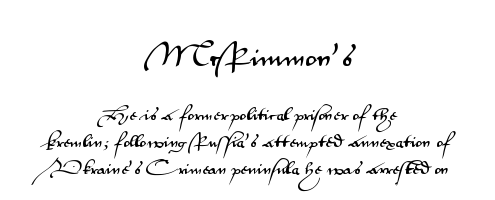
{"underline": "no", "align": "center", "line_spacing": "loose", "line_spacing_ratio": 1.93, "letter_spacing": "normal", "letter_spacing_em": 0.0, "larger_block": "first", "size_ratio": 1.71, "glyph_px": 24}
